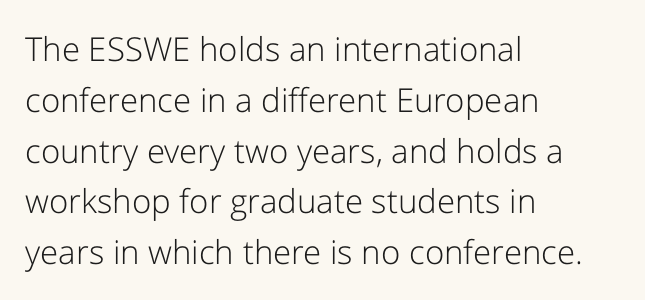
The image shows 33 px light sans-serif type, upright; set left-aligned, normal line spacing (1.54x), normal letter spacing, not underlined; low stroke contrast and a medium x-height.
